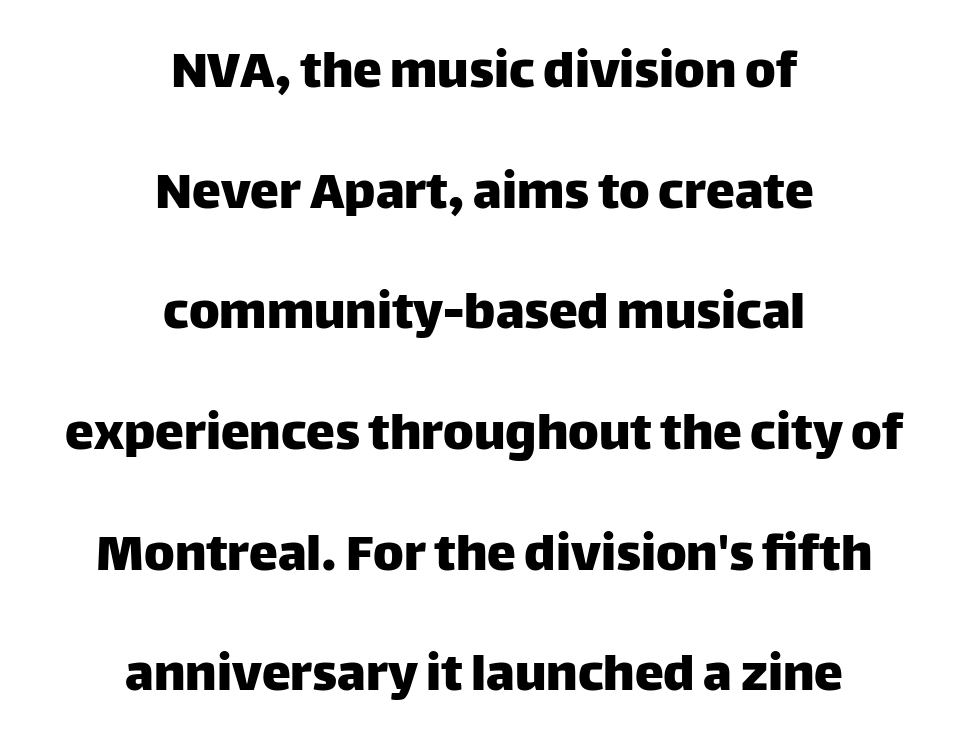
This rendering employs a face without finishing strokes, i.e., a sans-serif. Tracking here is standard; glyphs follow each other at the usual distance. Lines of text with bare space underneath. You could not count columns in this text — the font is proportionally spaced. Is the block centered? Yes — each line is placed symmetrically about the middle.
